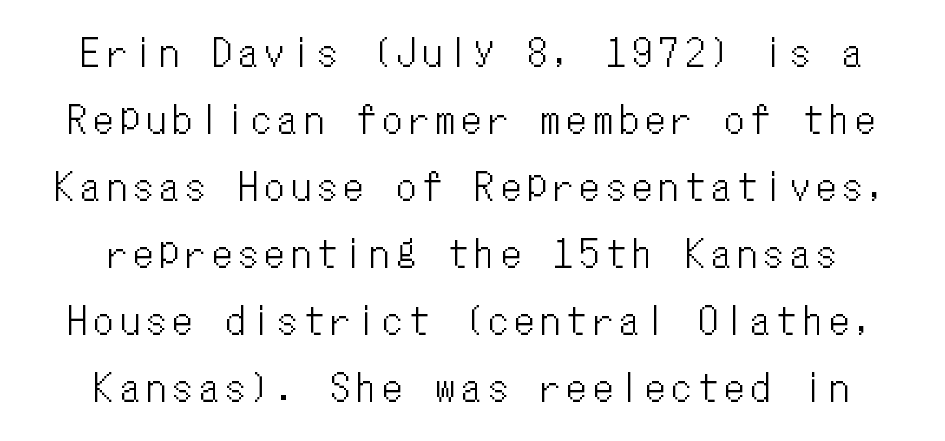
The image shows 37 px condensed type, upright, monospaced; set line spacing 1.81x, unusually wide letter spacing (+0.21 em), not underlined; low stroke contrast and a medium x-height.
